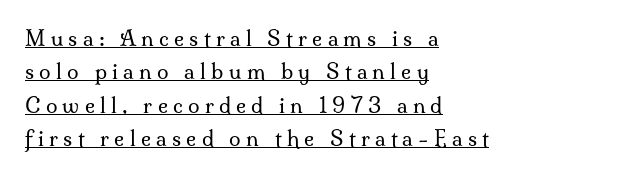
Successive baselines arrive at the customary interval. The typography opts for an upright posture over an oblique one. Look at the tracking — it's clearly loosened, letters drifting apart. No heavy texture on the line: the type isn't bold.
